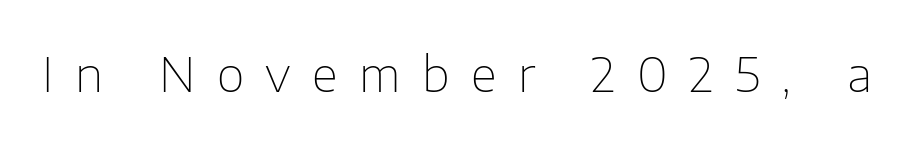
{"serif": "no", "italic": "no", "bold": "no", "weight": "thin", "width": "normal", "stroke_contrast": "low", "x_height": "medium", "monospaced": "no", "underline": "no", "letter_spacing": "wide", "letter_spacing_em": 0.45, "glyph_px": 48}
